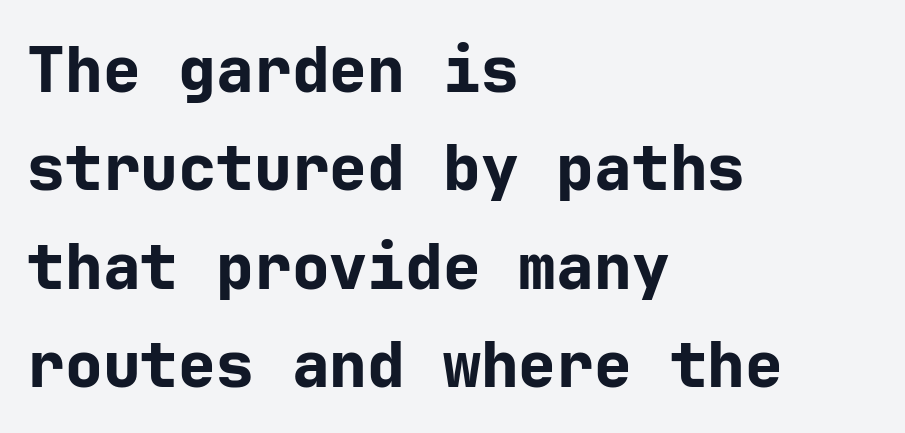
{"serif": "no", "italic": "no", "bold": "yes", "weight": "bold", "width": "normal", "stroke_contrast": "low", "x_height": "medium", "underline": "no", "align": "left", "line_spacing": "normal", "line_spacing_ratio": 1.56, "letter_spacing": "normal", "letter_spacing_em": 0.0, "glyph_px": 63}
